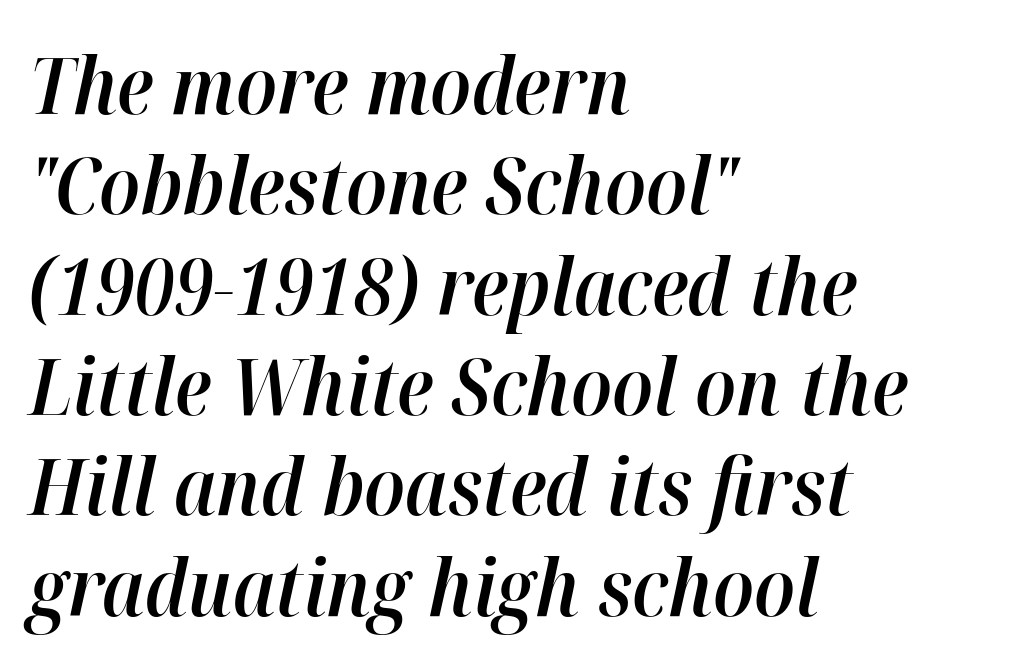
The image shows 79 px semibold type, italic (leaning right); set left-aligned, normal line spacing (1.27x), normal letter spacing, not underlined; high stroke contrast and a medium x-height.
